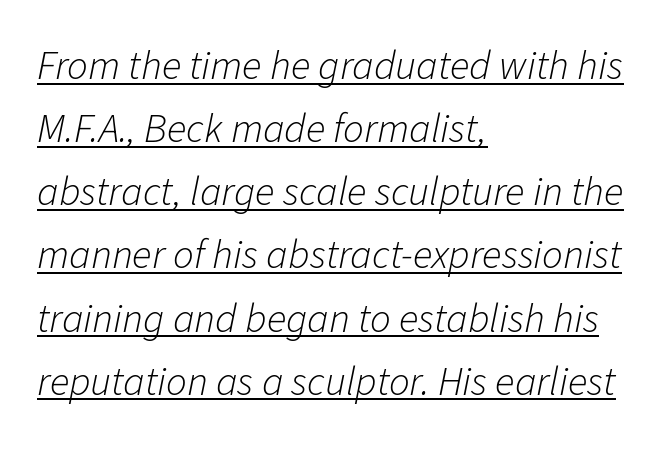
Q: Is the text bold? A: No.
Q: Is the text italic (slanted)? A: Yes, it leans right by about 11 degrees.
Q: Is the text underlined? A: Yes.
Q: How is the paragraph aligned? A: Left-aligned.
Q: Is the spacing between letters normal or unusually wide? A: Normal.
Q: Is the spacing between lines tight, normal or loose? A: Normal.
Q: Width (condensed, normal, or wide)? A: Normal.
Q: Stroke contrast? A: Low.
Q: x-height? A: Medium.
Q: Monospaced? A: No.
